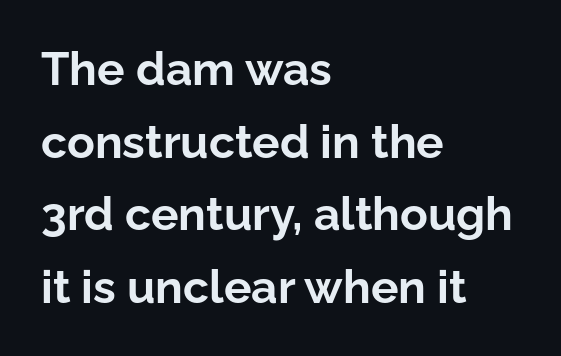
Q: Is the text bold? A: Yes.
Q: Is the text italic (slanted)? A: No, it is upright.
Q: Is the typeface a serif or a sans-serif typeface? A: Sans-serif.
Q: Is the text underlined? A: No.
Q: How is the paragraph aligned? A: Left-aligned.
Q: Is the spacing between letters normal or unusually wide? A: Normal.
Q: Is the spacing between lines tight, normal or loose? A: Normal.
Q: Width (condensed, normal, or wide)? A: Normal.
Q: Stroke contrast? A: Low.
Q: x-height? A: Medium.
Q: Monospaced? A: No.
